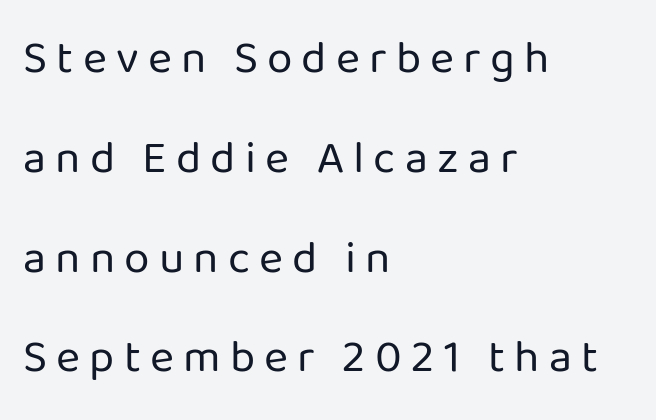
Q: Is the text bold? A: No.
Q: Is the text italic (slanted)? A: No, it is upright.
Q: Is the typeface a serif or a sans-serif typeface? A: Sans-serif.
Q: Is the text underlined? A: No.
Q: How is the paragraph aligned? A: Left-aligned.
Q: Is the spacing between letters normal or unusually wide? A: Unusually wide.
Q: Is the spacing between lines tight, normal or loose? A: Loose.
Q: Width (condensed, normal, or wide)? A: Normal.
Q: Stroke contrast? A: Low.
Q: x-height? A: Medium.
Q: Monospaced? A: No.
